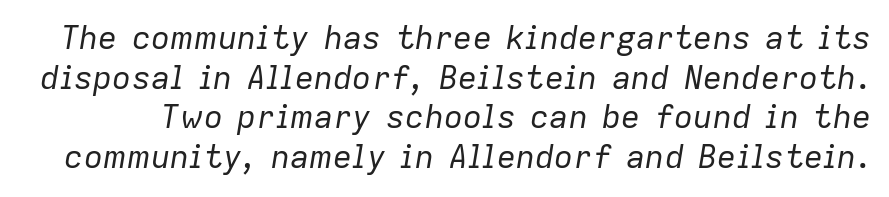
{"italic": "yes", "lean": "right", "slant_degrees": 9, "bold": "no", "weight": "regular", "width": "normal", "stroke_contrast": "low", "x_height": "medium", "monospaced": "no", "underline": "no", "line_spacing_ratio": 1.24, "letter_spacing": "normal", "letter_spacing_em": 0.0, "glyph_px": 32}
